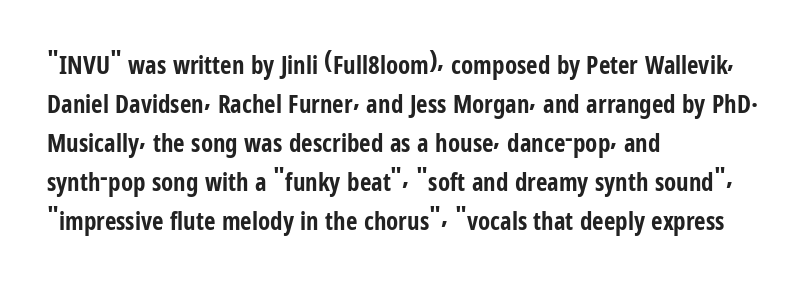
Vertical strokes here are truly vertical. In terms of letterspacing, this is plain default setting. This block has exactly the height ordinary leading produces. Pretty heavy lettering here — definitely bold.
